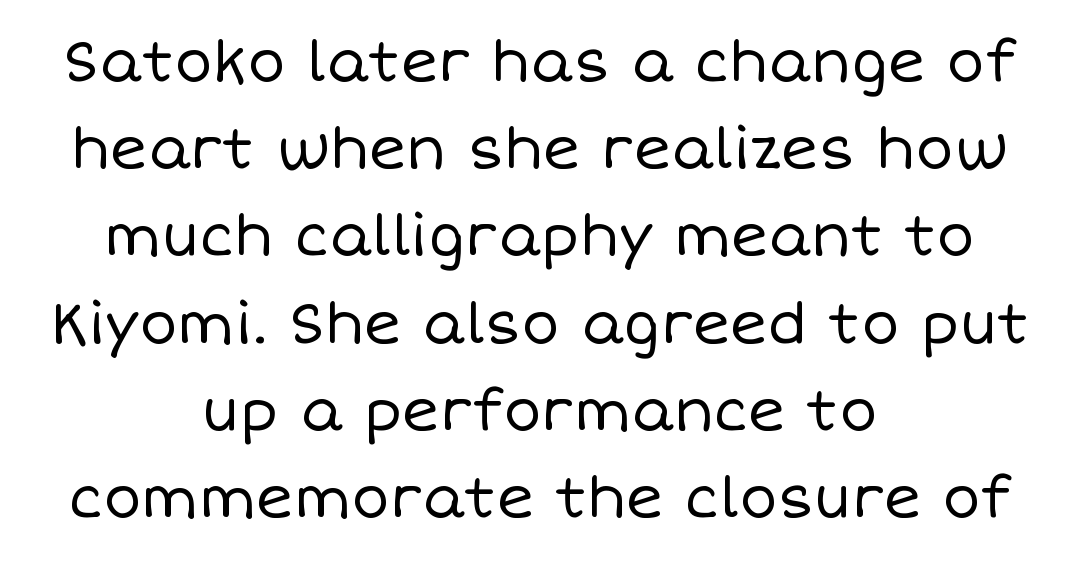
{"italic": "no", "bold": "no", "weight": "regular", "width": "normal", "stroke_contrast": "low", "x_height": "large", "monospaced": "no", "underline": "no", "align": "center", "line_spacing": "normal", "line_spacing_ratio": 1.53, "letter_spacing": "normal", "letter_spacing_em": 0.0, "glyph_px": 57}
